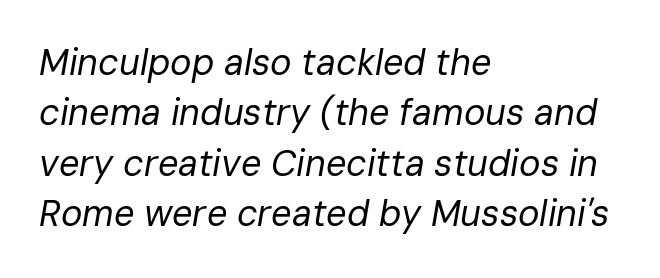
{"italic": "yes", "lean": "right", "slant_degrees": 10, "bold": "no", "weight": "regular", "width": "normal", "stroke_contrast": "low", "x_height": "medium", "monospaced": "no", "underline": "no", "align": "left", "line_spacing": "normal", "line_spacing_ratio": 1.4, "letter_spacing": "normal", "letter_spacing_em": 0.0, "glyph_px": 36}
